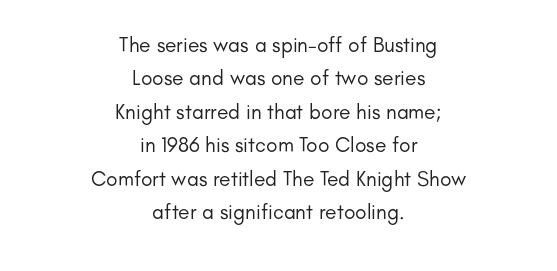
{"italic": "no", "bold": "no", "underline": "no", "align": "center", "line_spacing": "normal", "line_spacing_ratio": 1.59, "letter_spacing": "normal", "letter_spacing_em": 0.0, "glyph_px": 21}
